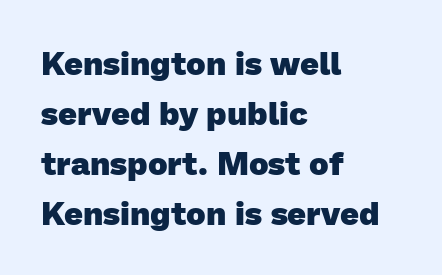
Inter-character spacing is left at the font's built-in metrics. These lines are composed in type without serifs. Glance below the letters and you will spot only blank space. Plenty of ink on the page — the face is bold. A typesetter would call this leading conventional body-copy spacing. Notice how the passage keeps a crisp vertical edge on the left only.
